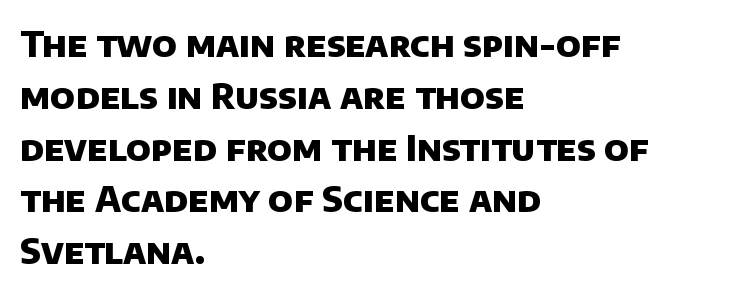
{"serif": "no", "bold": "yes", "weight": "heavy", "width": "normal", "stroke_contrast": "low", "x_height": "large", "monospaced": "no", "underline": "no", "align": "left", "line_spacing": "normal", "line_spacing_ratio": 1.48, "letter_spacing": "normal", "letter_spacing_em": 0.0, "glyph_px": 35}
